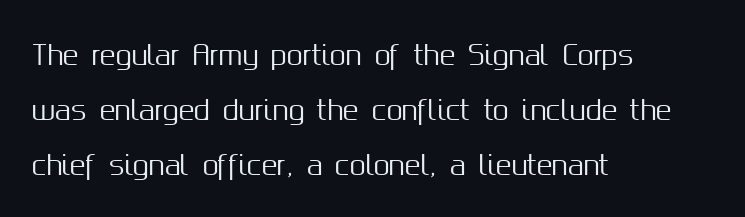
The words here are not underlined. Caption: multi-line text, flush left, ragged right. Upright lettering throughout. Airy leading. Observe the ordinary spacing: letters are neighbours, not strangers.
